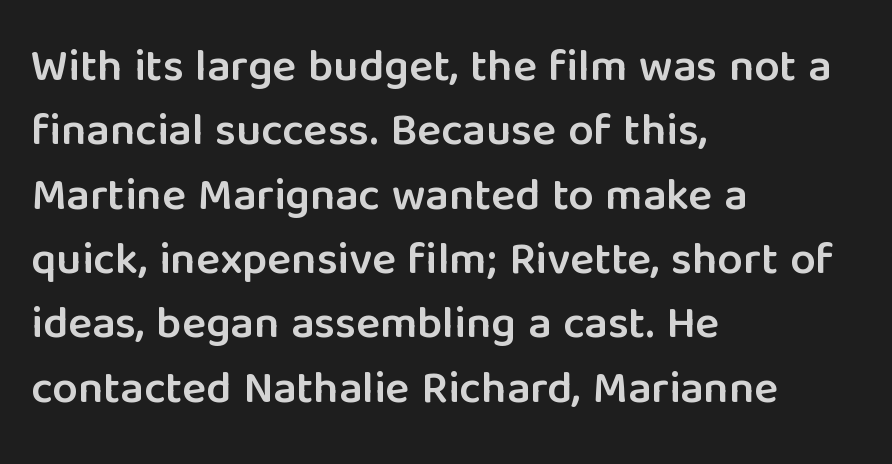
{"serif": "no", "italic": "no", "bold": "semi", "weight": "semibold", "width": "normal", "stroke_contrast": "low", "x_height": "medium", "monospaced": "no", "underline": "no", "align": "left", "line_spacing": "normal", "line_spacing_ratio": 1.43, "letter_spacing": "normal", "letter_spacing_em": 0.0, "glyph_px": 45}
